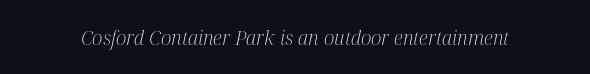
The image shows 20 px text type, italic (leaning right); set normal letter spacing, not underlined.
